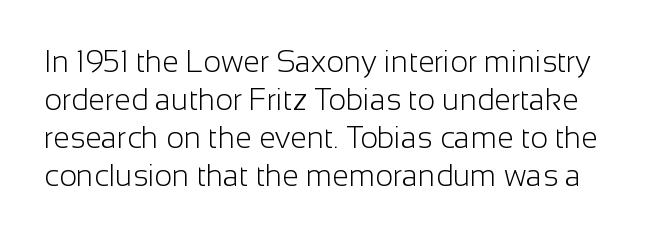
{"serif": "no", "italic": "no", "bold": "no", "weight": "light", "width": "normal", "stroke_contrast": "low", "x_height": "medium", "monospaced": "no", "underline": "no", "line_spacing": "normal", "line_spacing_ratio": 1.27, "letter_spacing": "normal", "letter_spacing_em": 0.0, "glyph_px": 30}
